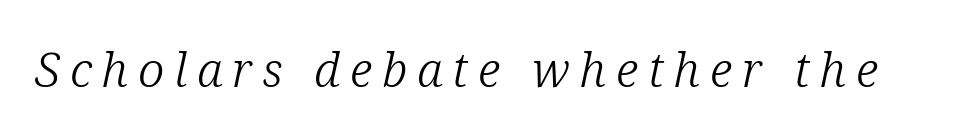
The image shows 48 px light serif type, italic (leaning right); set unusually wide letter spacing (+0.2 em), not underlined; low stroke contrast and a medium x-height.
